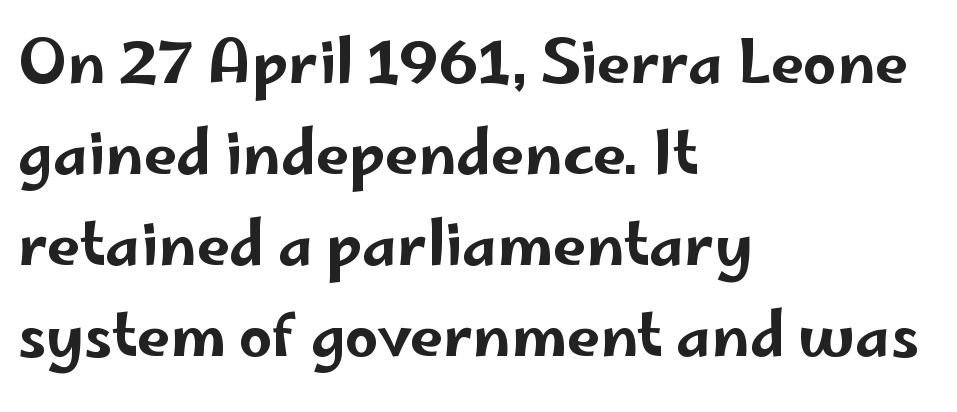
{"serif": "no", "italic": "no", "width": "wide", "stroke_contrast": "low", "x_height": "small", "monospaced": "no", "underline": "no", "align": "left", "line_spacing": "normal", "line_spacing_ratio": 1.54, "letter_spacing": "normal", "letter_spacing_em": 0.0, "glyph_px": 59}
